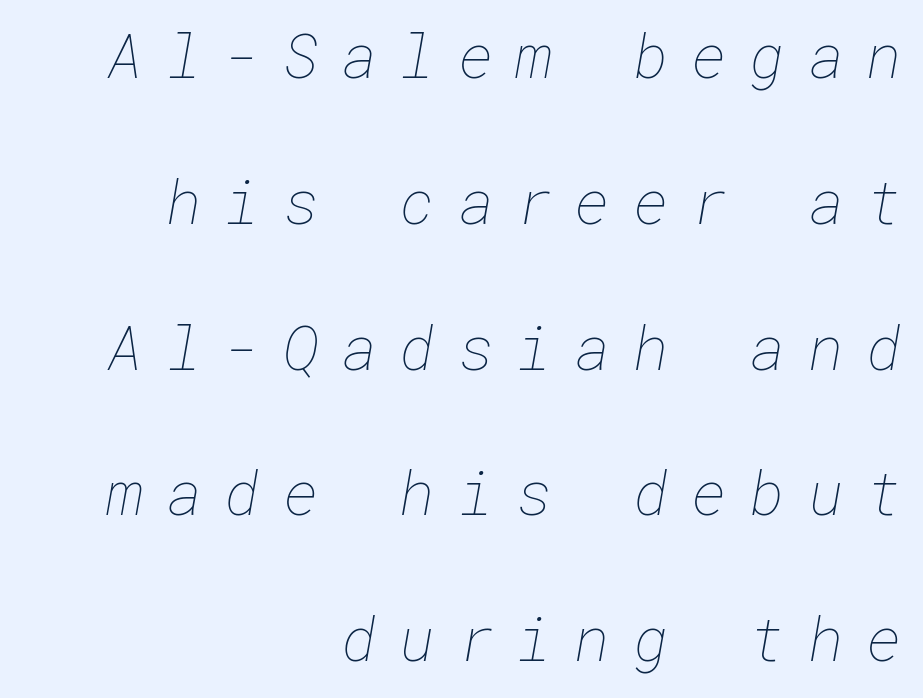
Q: Is the text bold? A: No.
Q: Is the text underlined? A: No.
Q: How is the paragraph aligned? A: Right-aligned.
Q: Is the spacing between letters normal or unusually wide? A: Unusually wide.
Q: Is the spacing between lines tight, normal or loose? A: Loose.
Q: Width (condensed, normal, or wide)? A: Normal.
Q: Stroke contrast? A: Low.
Q: x-height? A: Medium.
